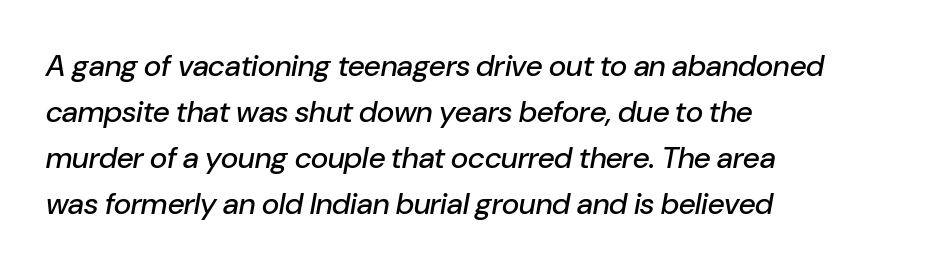
The image shows 30 px text type, italic (leaning right); set left-aligned, normal line spacing (1.53x), normal letter spacing, not underlined; low stroke contrast and a medium x-height.
